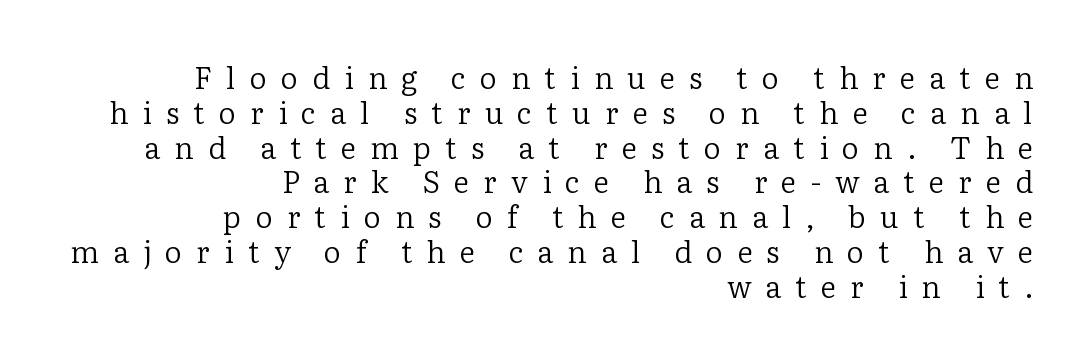
Think of a printed novel: that variable character pitch is what you see here. Examine the stroke ends and you'll spot serifs. The letters stand upright; this is a roman face. The zone under the glyphs is completely vacant.
